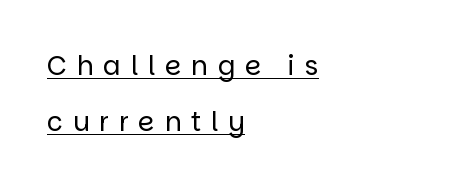
Caption: multi-line text, flush left, ragged right. Glyph-to-glyph distance is far greater than everyday printed text. The rendering uses a large line-height, opening up the rows. Italic? Not at all — the glyphs are vertical. The glyphs are accompanied by a horizontal stroke just below them. Stroke mass is kept to a normal reading level or below.
